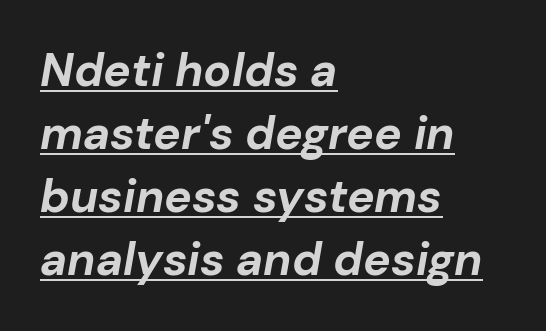
{"italic": "yes", "lean": "right", "slant_degrees": 10, "bold": "yes", "weight": "bold", "width": "normal", "stroke_contrast": "low", "x_height": "medium", "monospaced": "no", "underline": "yes", "align": "left", "line_spacing": "normal", "line_spacing_ratio": 1.37, "letter_spacing": "normal", "letter_spacing_em": 0.0, "glyph_px": 46}
